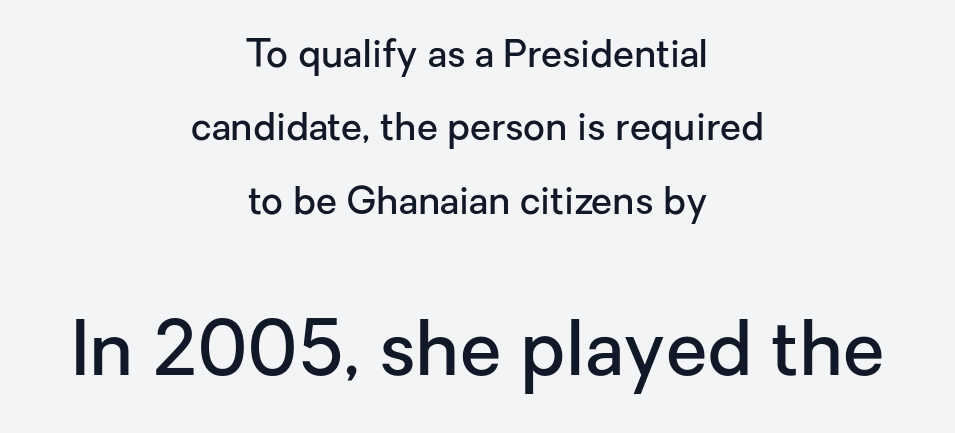
Q: Is the text bold? A: Semi-bold.
Q: Is the text italic (slanted)? A: No, it is upright.
Q: Is the typeface a serif or a sans-serif typeface? A: Sans-serif.
Q: Is the text underlined? A: No.
Q: How is the paragraph aligned? A: Centered.
Q: Is the spacing between letters normal or unusually wide? A: Normal.
Q: Is the spacing between lines tight, normal or loose? A: Loose.
Q: Which block of text is set in a larger size, the first (top) or the second (bottom)? A: The second (bottom) one.
Q: Width (condensed, normal, or wide)? A: Normal.
Q: Stroke contrast? A: Low.
Q: x-height? A: Medium.
Q: Monospaced? A: No.
